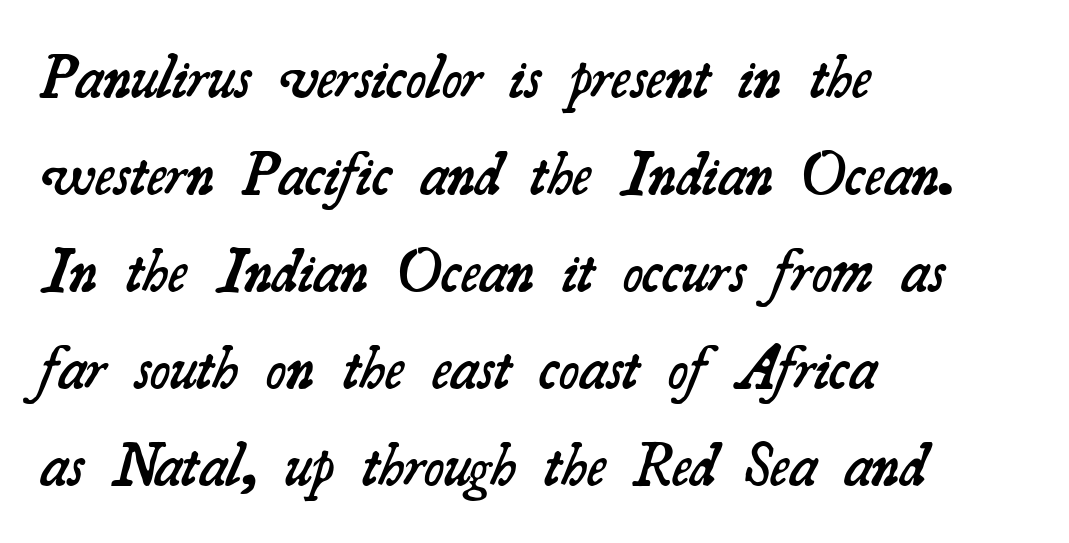
Is the letter spacing exaggerated? No — it looks like the ordinary default. Notice how the passage keeps a crisp vertical edge on the left only. You could not count columns in this text — the font is proportionally spaced. Small tapered or slab feet sit at the stroke ends, so this counts as serif. How would I describe the line gaps? Plain and ordinary.
